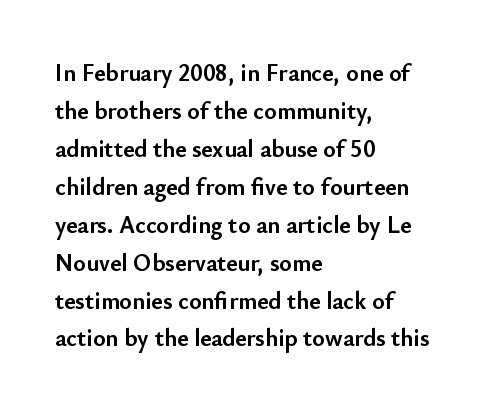
Q: Is the text bold? A: Yes.
Q: Is the text italic (slanted)? A: No, it is upright.
Q: Is the text underlined? A: No.
Q: How is the paragraph aligned? A: Left-aligned.
Q: Is the spacing between letters normal or unusually wide? A: Normal.
Q: Is the spacing between lines tight, normal or loose? A: Normal.
